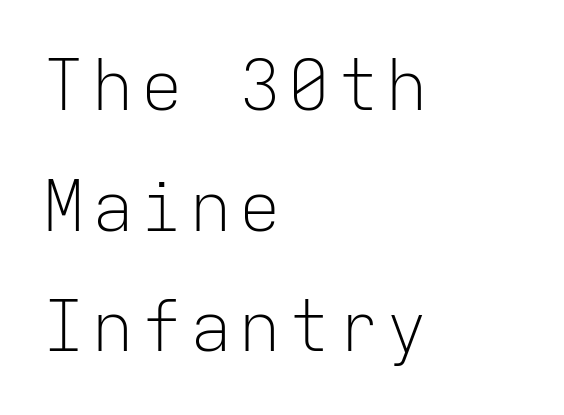
{"serif": "no", "italic": "no", "bold": "no", "weight": "light", "width": "normal", "stroke_contrast": "low", "x_height": "medium", "monospaced": "yes", "underline": "no", "align": "left", "line_spacing_ratio": 1.75, "glyph_px": 69}
